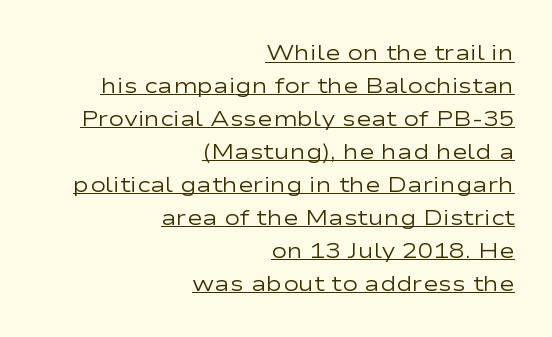
Q: Is the text bold? A: No.
Q: Is the text italic (slanted)? A: No, it is upright.
Q: Is the text underlined? A: Yes.
Q: How is the paragraph aligned? A: Right-aligned.
Q: Is the spacing between letters normal or unusually wide? A: Normal.
Q: Is the spacing between lines tight, normal or loose? A: Normal.
